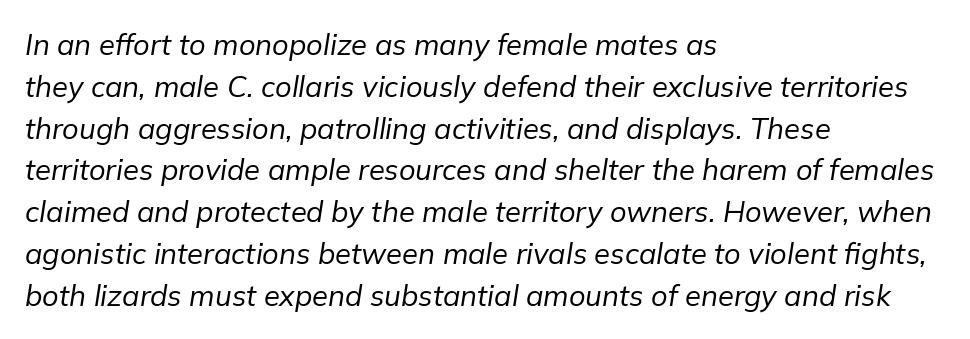
Bold? No — there's no thickening of the strokes. The face used here is rendered with its standard letterfit. Type without underlining. You can tell it's italic because the verticals aren't actually vertical. Leftover space on each line is placed entirely after the last word.
